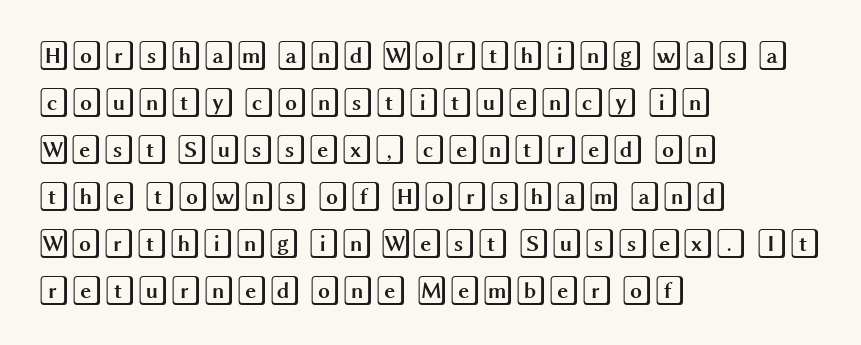
{"italic": "no", "width": "wide", "x_height": "large", "underline": "no", "align": "left", "line_spacing": "normal", "line_spacing_ratio": 1.57, "letter_spacing": "normal", "letter_spacing_em": 0.0, "glyph_px": 30}
